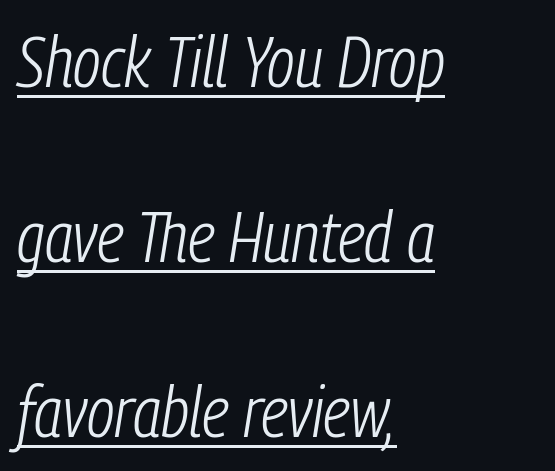
Q: Is the text bold? A: No.
Q: Is the text italic (slanted)? A: Yes, it leans right by about 9 degrees.
Q: Is the text underlined? A: Yes.
Q: How is the paragraph aligned? A: Left-aligned.
Q: Is the spacing between letters normal or unusually wide? A: Normal.
Q: Is the spacing between lines tight, normal or loose? A: Loose.
Q: Width (condensed, normal, or wide)? A: Condensed.
Q: Stroke contrast? A: Low.
Q: x-height? A: Medium.
Q: Monospaced? A: No.
